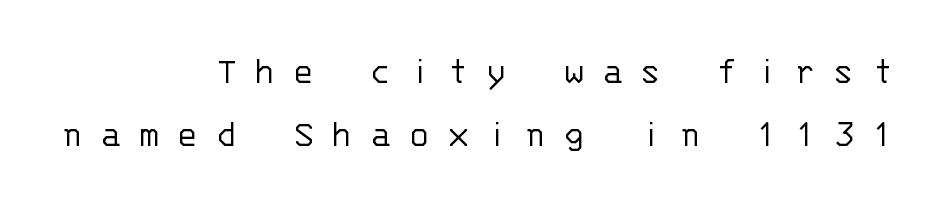
Do the characters align in a grid? Yes, the font is monospaced. There is plenty of visible air inserted between adjacent glyphs. The designer went with a sans here, leaving each stem footless. Summary of weight: not heavy and not bold. Underline: absent. The leading is moderate, giving the passage an even texture.
